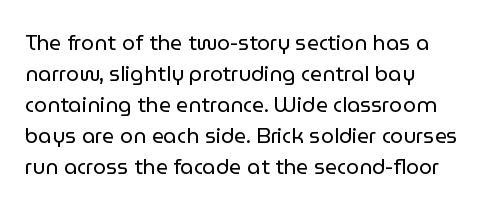
The image shows 21 px text type, upright; set left-aligned, normal line spacing (1.48x), normal letter spacing, not underlined.
